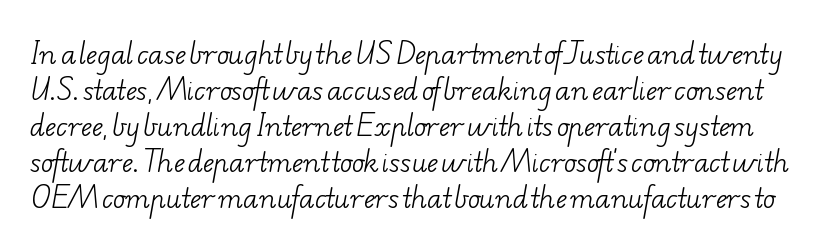
{"bold": "no", "underline": "no", "line_spacing": "normal", "line_spacing_ratio": 1.38, "letter_spacing": "normal", "letter_spacing_em": 0.0, "glyph_px": 26}
